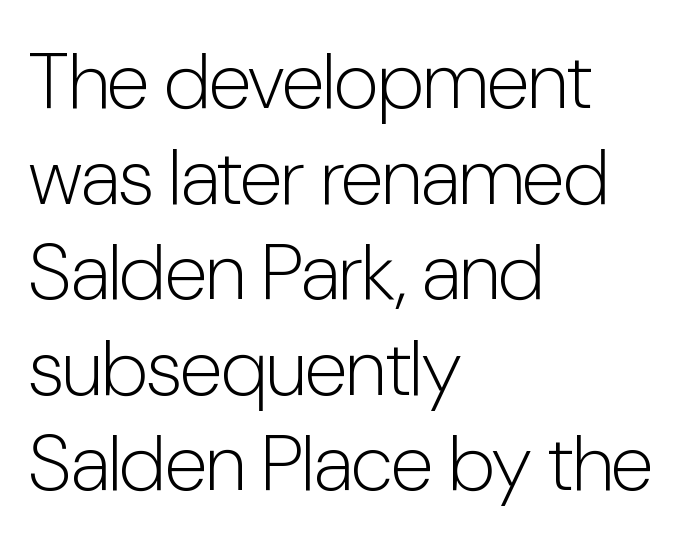
Q: Is the text bold? A: No.
Q: Is the text italic (slanted)? A: No, it is upright.
Q: Is the typeface a serif or a sans-serif typeface? A: Sans-serif.
Q: Is the text underlined? A: No.
Q: How is the paragraph aligned? A: Left-aligned.
Q: Is the spacing between letters normal or unusually wide? A: Normal.
Q: Width (condensed, normal, or wide)? A: Condensed.
Q: Stroke contrast? A: Low.
Q: x-height? A: Medium.
Q: Monospaced? A: No.
